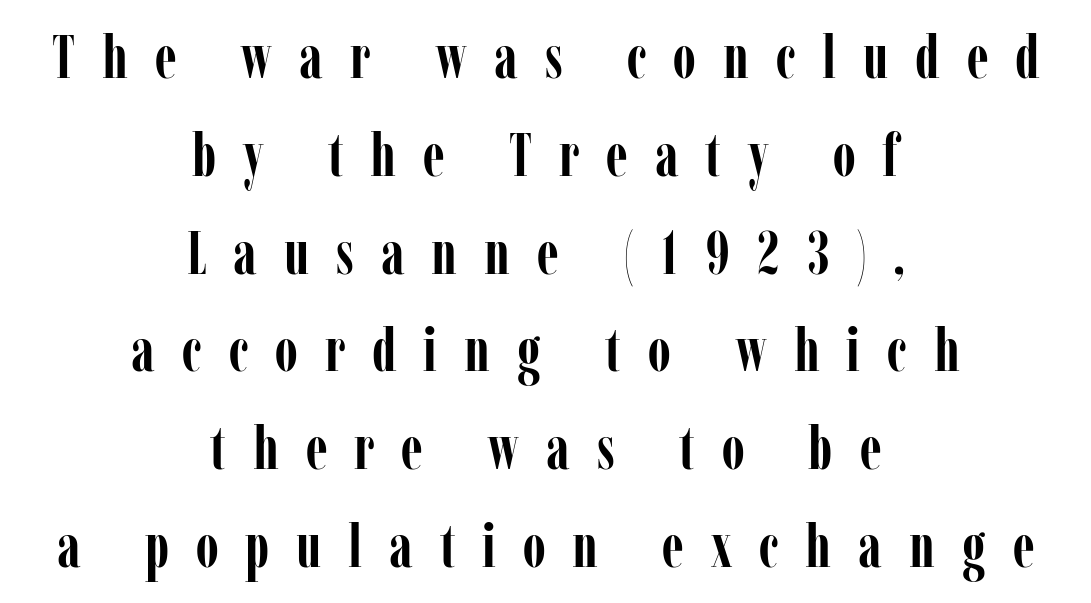
{"serif": "yes", "italic": "no", "bold": "yes", "weight": "semibold", "width": "condensed", "stroke_contrast": "low", "x_height": "medium", "monospaced": "no", "underline": "no", "align": "center", "line_spacing": "normal", "line_spacing_ratio": 1.63, "letter_spacing": "wide", "letter_spacing_em": 0.45, "glyph_px": 60}
